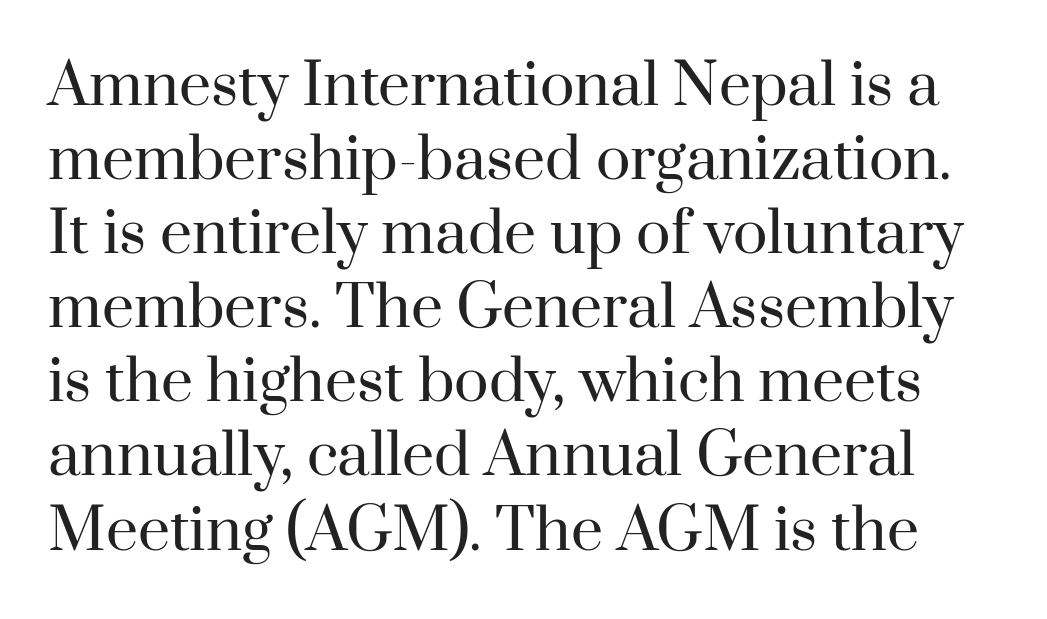
{"serif": "yes", "italic": "no", "bold": "no", "weight": "regular", "width": "normal", "stroke_contrast": "high", "x_height": "small", "monospaced": "no", "underline": "no", "line_spacing": "normal", "line_spacing_ratio": 1.3, "letter_spacing": "normal", "letter_spacing_em": 0.0, "glyph_px": 57}
